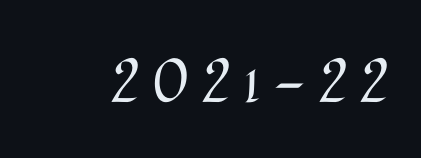
{"bold": "no", "weight": "regular", "width": "normal", "stroke_contrast": "medium", "x_height": "medium", "monospaced": "no", "underline": "no", "glyph_px": 62}
